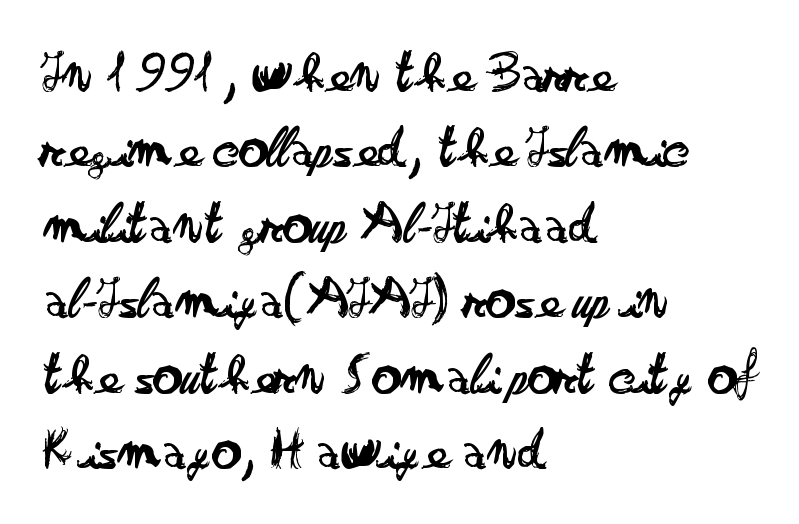
The image shows 58 px regular-weight, wide sans-serif type, upright; set left-aligned, normal line spacing (1.3x), normal letter spacing, not underlined; low stroke contrast and a small x-height.
